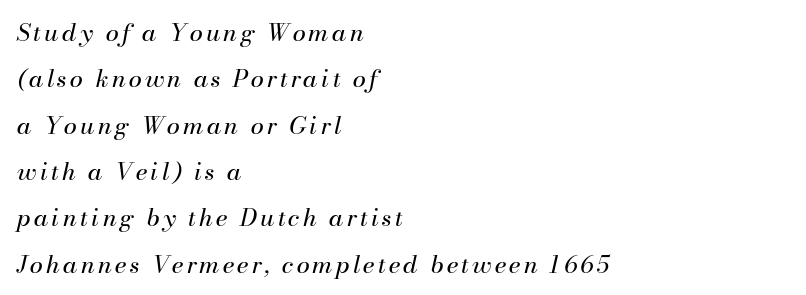
The area under the type is left untouched. There's an unmistakable incline to the writing here. Vertical spacing — loose. Every row of glyphs begins at an identical x-position on the left. The strokes are not fattened; the text isn't bold.
